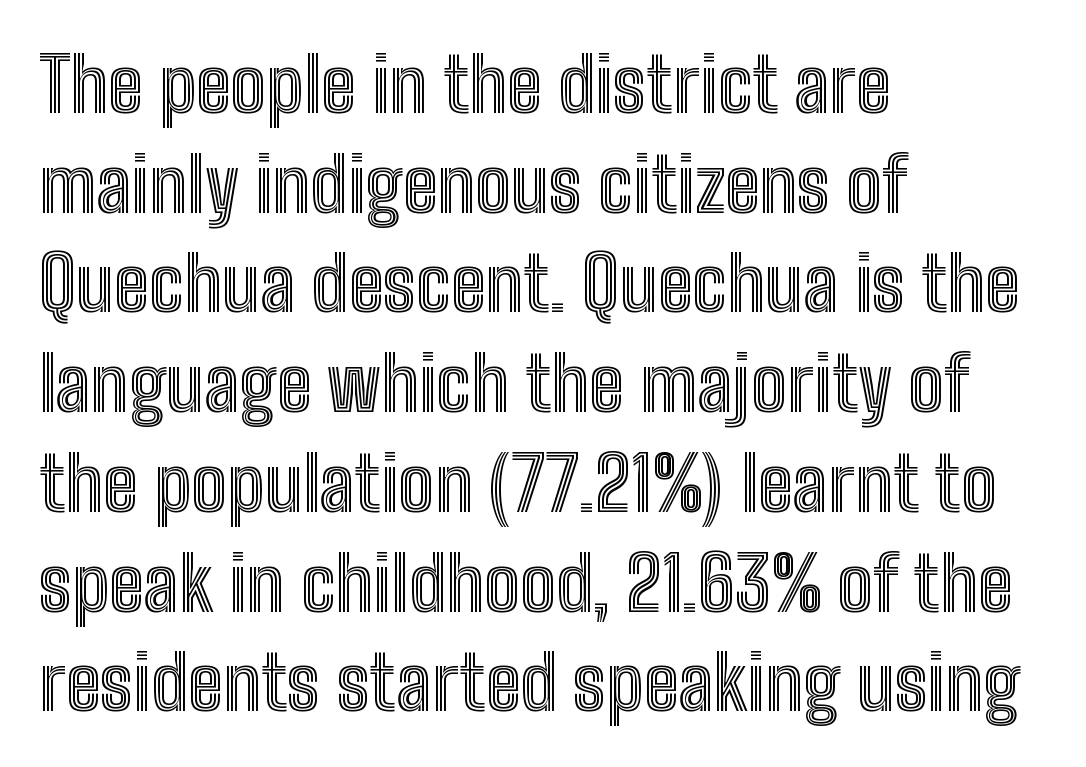
Q: Is the text italic (slanted)? A: No, it is upright.
Q: Is the text underlined? A: No.
Q: How is the paragraph aligned? A: Left-aligned.
Q: Is the spacing between letters normal or unusually wide? A: Normal.
Q: Is the spacing between lines tight, normal or loose? A: Normal.
Q: Width (condensed, normal, or wide)? A: Condensed.
Q: x-height? A: Medium.
Q: Monospaced? A: No.
